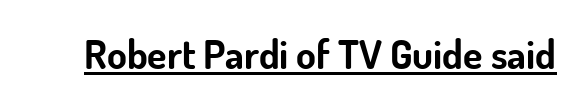
{"serif": "no", "italic": "no", "bold": "yes", "weight": "bold", "width": "normal", "stroke_contrast": "low", "x_height": "small", "monospaced": "no", "underline": "yes", "letter_spacing": "normal", "letter_spacing_em": 0.0, "glyph_px": 40}
